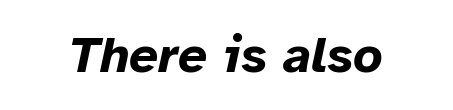
The image shows 51 px bold type, italic (leaning right); set normal letter spacing, not underlined; low stroke contrast and a medium x-height.
